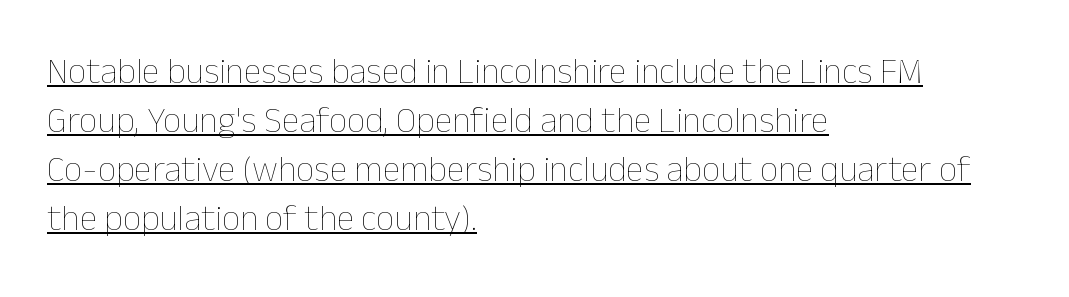
Summary of vertical rhythm: regular, with standard interline spacing. Posture: upright roman. These lines are rendered in a variable-pitch font. The face used here is rendered with its standard letterfit.
